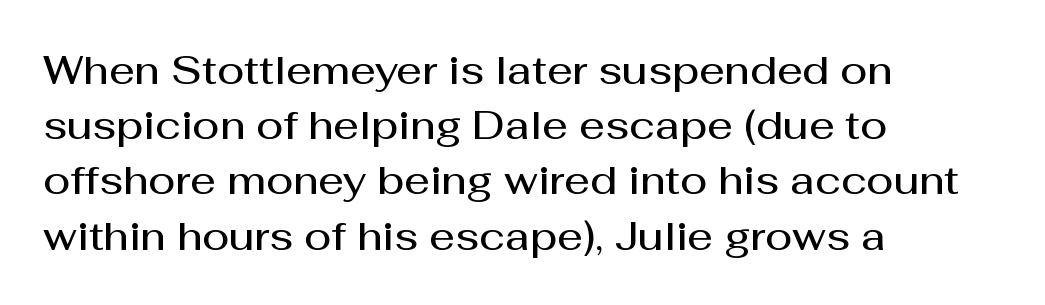
Q: Is the text bold? A: Semi-bold.
Q: Is the text italic (slanted)? A: No, it is upright.
Q: Is the typeface a serif or a sans-serif typeface? A: Sans-serif.
Q: Is the text underlined? A: No.
Q: How is the paragraph aligned? A: Left-aligned.
Q: Is the spacing between letters normal or unusually wide? A: Normal.
Q: Is the spacing between lines tight, normal or loose? A: Normal.
Q: Width (condensed, normal, or wide)? A: Normal.
Q: Stroke contrast? A: Medium.
Q: x-height? A: Medium.
Q: Monospaced? A: No.
